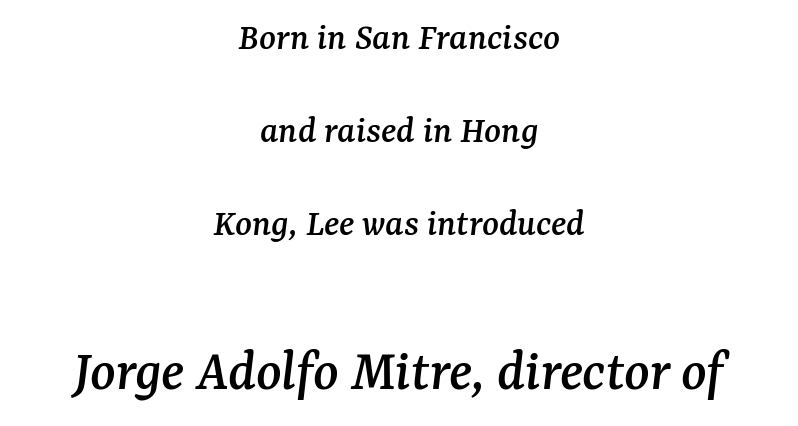
The image shows 59 px serif type, italic (leaning right); set centered, loose line spacing (2.38x), normal letter spacing, not underlined; the second (bottom) block is 1.51x larger; medium stroke contrast and a medium x-height.
